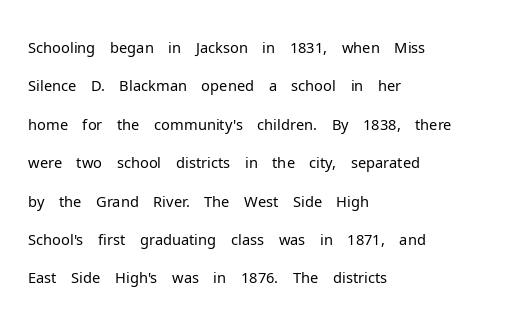
Glance below the letters and you will spot only blank space. Upright lettering throughout. Each letter's strokes conclude bluntly, with no projecting serifs. You could not count columns in this text — the font is proportionally spaced.
